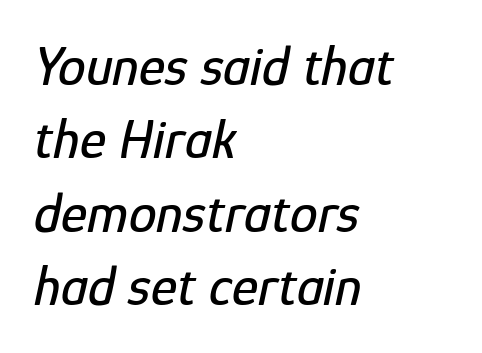
Q: Is the text italic (slanted)? A: Yes, it leans right by about 12 degrees.
Q: Is the text underlined? A: No.
Q: How is the paragraph aligned? A: Left-aligned.
Q: Is the spacing between letters normal or unusually wide? A: Normal.
Q: Is the spacing between lines tight, normal or loose? A: Normal.
Q: Width (condensed, normal, or wide)? A: Condensed.
Q: Stroke contrast? A: Low.
Q: x-height? A: Medium.
Q: Monospaced? A: No.
